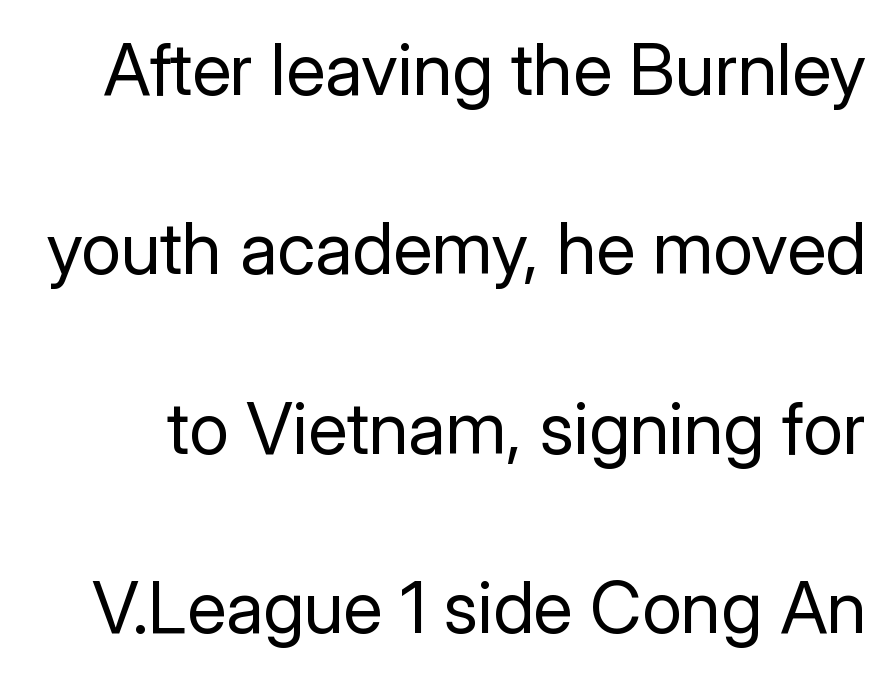
Q: Is the text bold? A: No.
Q: Is the text italic (slanted)? A: No, it is upright.
Q: Is the typeface a serif or a sans-serif typeface? A: Sans-serif.
Q: Is the text underlined? A: No.
Q: Is the spacing between letters normal or unusually wide? A: Normal.
Q: Is the spacing between lines tight, normal or loose? A: Loose.
Q: Width (condensed, normal, or wide)? A: Normal.
Q: Stroke contrast? A: Low.
Q: x-height? A: Medium.
Q: Monospaced? A: No.
